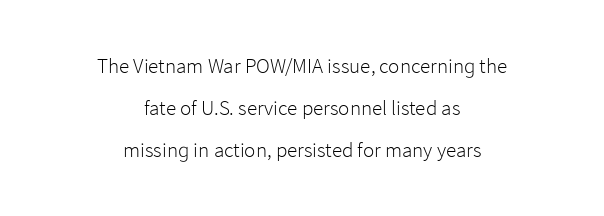
The image shows 21 px text type, upright; set centered, loose line spacing (2.01x), normal letter spacing, not underlined.
